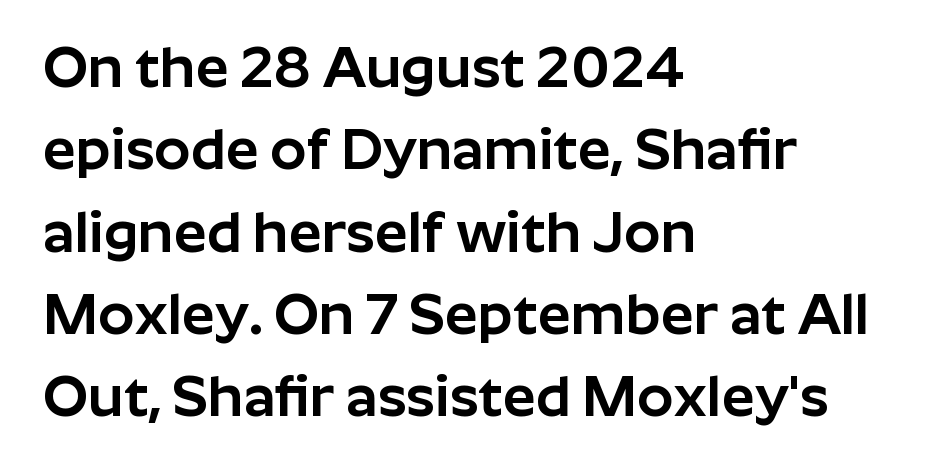
The image shows 58 px sans-serif type, upright; set left-aligned, normal line spacing (1.42x), normal letter spacing, not underlined; low stroke contrast and a medium x-height.
